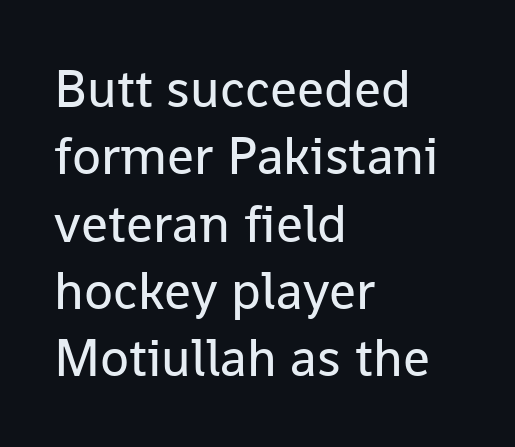
Beneath every word, the page is bare. Is this a heavy cut? Hardly; it is regular or lighter. Ascenders rise straight up at ninety degrees. Note the varied advance widths — an 'i' is clearly narrower than an 'm'.
